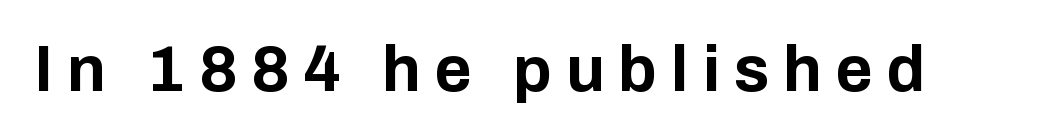
Q: Is the text bold? A: Yes.
Q: Is the text italic (slanted)? A: No, it is upright.
Q: Is the typeface a serif or a sans-serif typeface? A: Sans-serif.
Q: Is the text underlined? A: No.
Q: Is the spacing between letters normal or unusually wide? A: Unusually wide.
Q: Width (condensed, normal, or wide)? A: Normal.
Q: Stroke contrast? A: Low.
Q: x-height? A: Medium.
Q: Monospaced? A: No.
